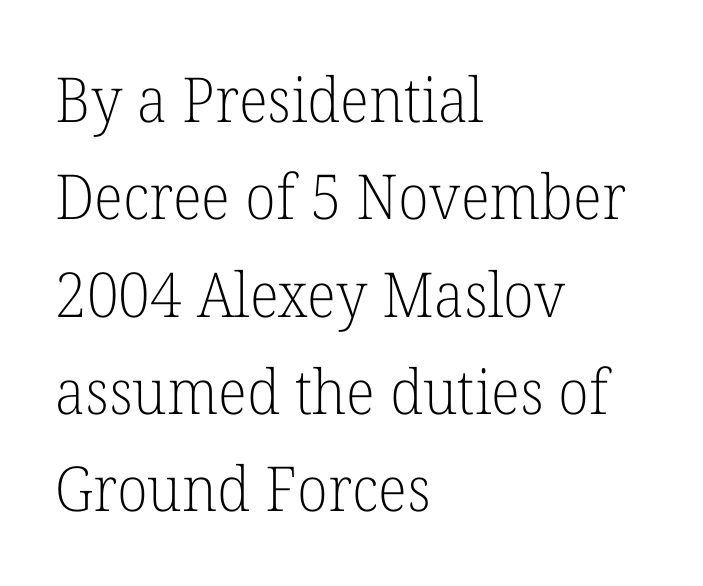
{"serif": "yes", "italic": "no", "bold": "no", "weight": "light", "width": "normal", "stroke_contrast": "low", "x_height": "medium", "monospaced": "no", "underline": "no", "align": "left", "line_spacing": "normal", "line_spacing_ratio": 1.57, "letter_spacing": "normal", "letter_spacing_em": 0.0, "glyph_px": 62}
